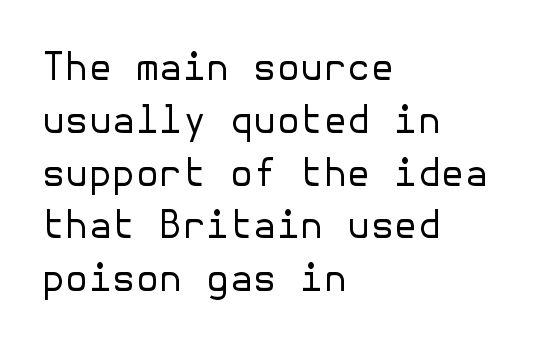
This is not heavy type; no bold has been used. The text was rendered using a sans face with plain stroke endings. The axis of the letterforms is exactly vertical. Rule under the text: the space is simply empty. Observe the ordinary spacing: letters are neighbours, not strangers.
